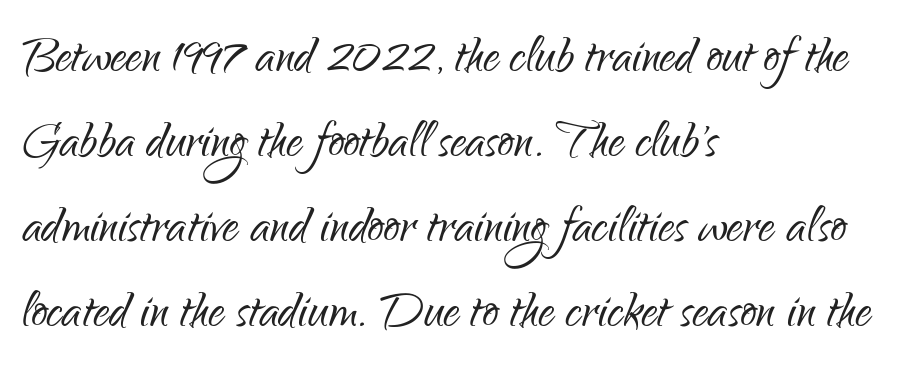
Nobody touched the tracking dial on this one. Just letters on the line, the space beneath them empty. These glyphs show unthickened strokes, regular width or finer. This sample uses a sans-serif face.
